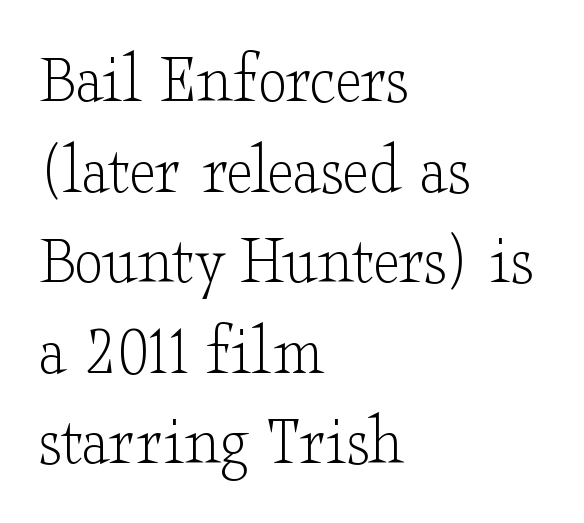
Q: Is the text bold? A: No.
Q: Is the text italic (slanted)? A: No, it is upright.
Q: Is the typeface a serif or a sans-serif typeface? A: Serif.
Q: Is the text underlined? A: No.
Q: How is the paragraph aligned? A: Left-aligned.
Q: Is the spacing between letters normal or unusually wide? A: Normal.
Q: Width (condensed, normal, or wide)? A: Wide.
Q: Stroke contrast? A: Low.
Q: x-height? A: Small.
Q: Monospaced? A: No.
